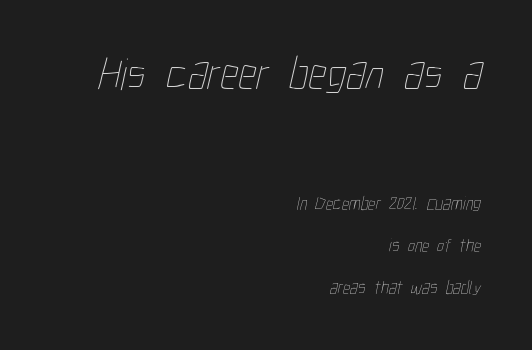
The emphasis by scale lands on block number one, above. Spacing verdict: proportional, widths tailored to each character. Horizontally, the lines are justified to the trailing edge only. A light-to-regular cut is what we see here.
